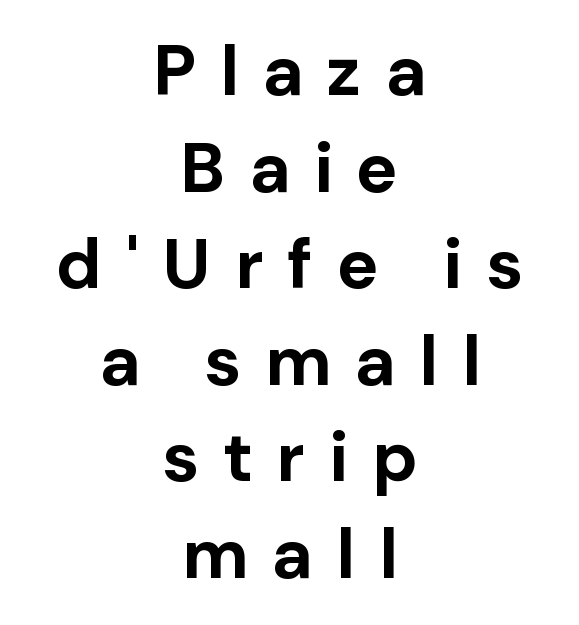
Any mark beneath the type? The region is blank. Designer's note — italics off, roman on. The passage shown is typed in a proportional face where columns would drift. Notice how descenders clear the ascenders below comfortably — that's standard leading.
